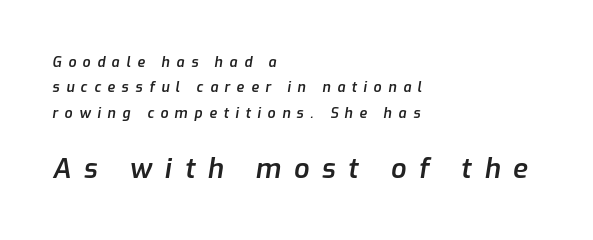
{"italic": "yes", "lean": "right", "slant_degrees": 9, "bold": "semi", "underline": "no", "align": "left", "line_spacing_ratio": 1.82, "letter_spacing": "wide", "letter_spacing_em": 0.47, "larger_block": "second", "size_ratio": 1.93, "glyph_px": 27}
